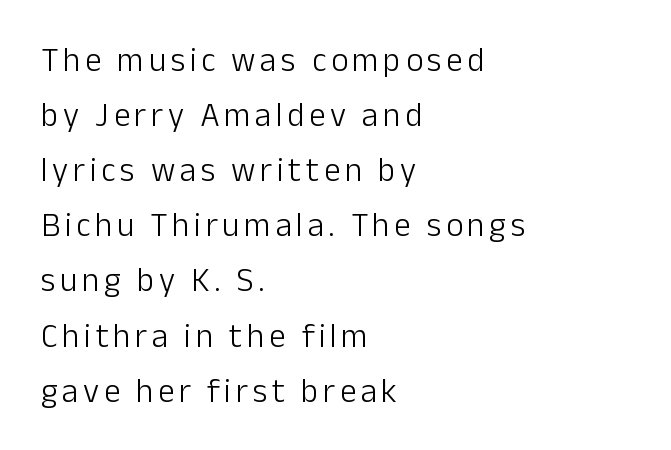
The image shows 33 px light sans-serif type, upright; set left-aligned, normal line spacing (1.67x), not underlined; low stroke contrast and a medium x-height.
